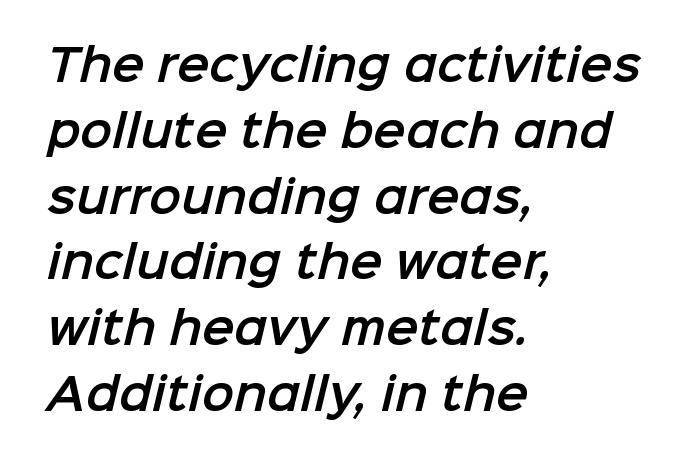
Q: Is the typeface a serif or a sans-serif typeface? A: Sans-serif.
Q: Is the text underlined? A: No.
Q: How is the paragraph aligned? A: Left-aligned.
Q: Is the spacing between letters normal or unusually wide? A: Normal.
Q: Is the spacing between lines tight, normal or loose? A: Normal.
Q: Width (condensed, normal, or wide)? A: Normal.
Q: Stroke contrast? A: Low.
Q: x-height? A: Medium.
Q: Monospaced? A: No.
